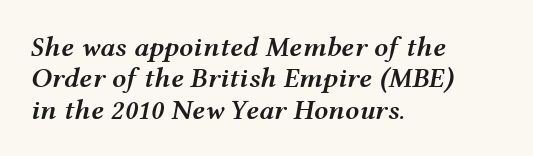
The space directly below the letters is spotless. The passage shown stacks its lines with hardly any gap. Casual observation: everything's shoved over to the left. A typesetter would call this zero additional tracking. You can tell it's italic because the verticals aren't actually vertical. Summary of weight: moderately heavy, a semibold.
